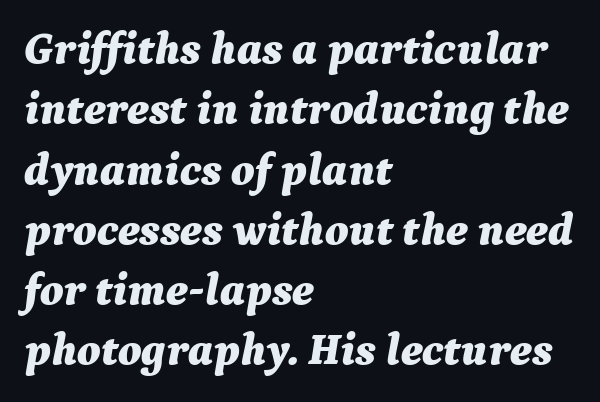
The image shows 45 px bold type, italic (leaning right); set left-aligned, normal line spacing (1.34x), normal letter spacing, not underlined; medium stroke contrast and a medium x-height.
